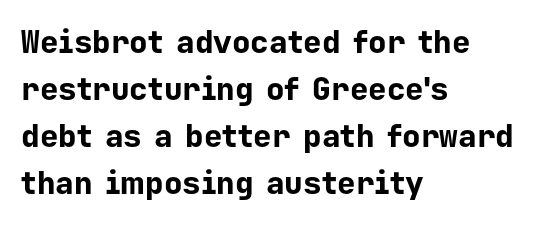
The image shows 31 px bold sans-serif type, upright, monospaced; set left-aligned, normal line spacing (1.52x), normal letter spacing, not underlined; low stroke contrast and a medium x-height.
